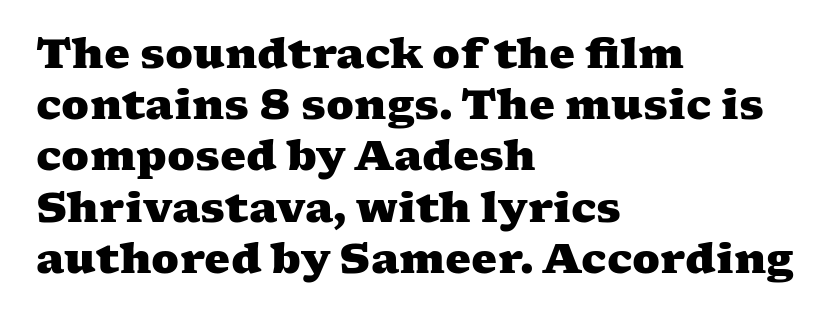
Underlining? Definitely not there. In terms of letterform style, serifs are clearly present. Pretty heavy lettering here — definitely bold. Summary of vertical rhythm: regular, with standard interline spacing. Glyph-to-glyph distance matches everyday printed text.
